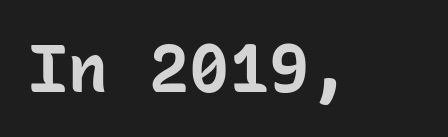
These lines carry a lot of weight — the face is fully bold. Characters follow at the spacing the type designer built in. Characters remain perfectly vertical along every line. Every character here occupies the same horizontal width, giving the sample a typewriter-like rhythm. The words here are not underlined. Does the type have serifs? No, each stem ends abruptly.
